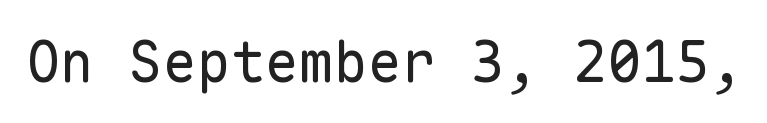
These glyphs show unthickened strokes, regular width or finer. The face used here is a sans, in the tradition of grotesques and geometrics. The face used here is monospaced, like something from a code editor. Glyph-to-glyph distance matches everyday printed text. Is there any slant? The stems are plumb.
